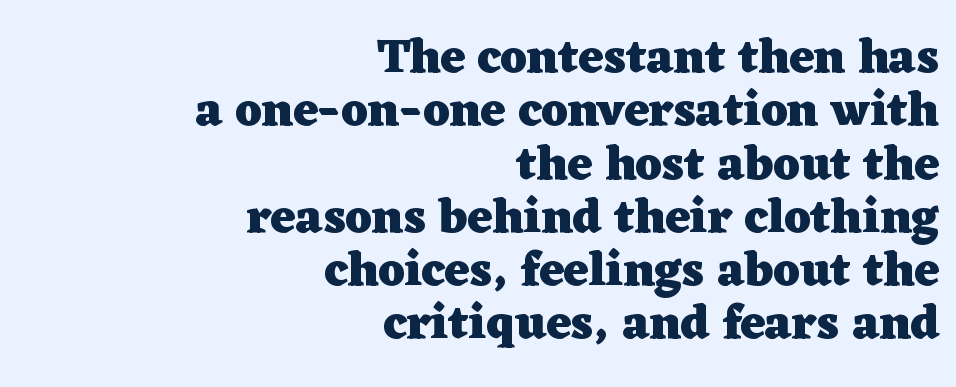
Q: Is the text bold? A: Yes.
Q: Is the text italic (slanted)? A: No, it is upright.
Q: Is the typeface a serif or a sans-serif typeface? A: Serif.
Q: Is the text underlined? A: No.
Q: How is the paragraph aligned? A: Right-aligned.
Q: Is the spacing between letters normal or unusually wide? A: Normal.
Q: Is the spacing between lines tight, normal or loose? A: Tight.
Q: Width (condensed, normal, or wide)? A: Wide.
Q: Stroke contrast? A: Low.
Q: x-height? A: Medium.
Q: Monospaced? A: No.
